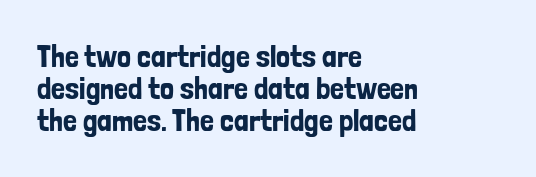
{"serif": "no", "italic": "no", "width": "condensed", "stroke_contrast": "low", "x_height": "medium", "monospaced": "no", "underline": "no", "align": "left", "line_spacing": "tight", "line_spacing_ratio": 1.04, "letter_spacing": "normal", "letter_spacing_em": 0.0, "glyph_px": 31}
